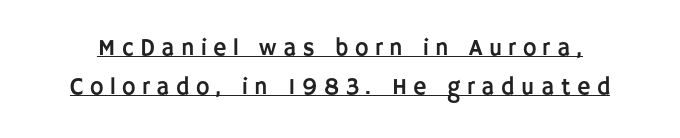
The font's upright variant was chosen for this text. In terms of letterspacing, this is a distinctly airy, spread setting. Has an underline been added? It has.
